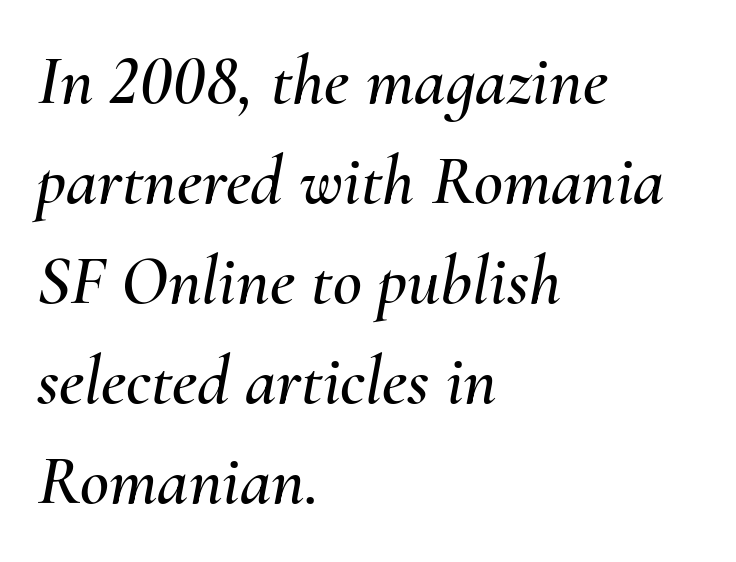
Underlining? Definitely not there. Whoever set this chose a conventional vertical rhythm. Yep, that's italic — everything's leaning. Does extra space separate the letters? No, they use regular spacing. You could not count columns in this text — the font is proportionally spaced. The passage is arranged the way most books set body copy — flush left.
